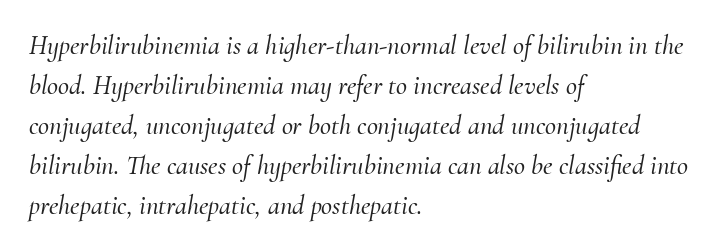
{"italic": "yes", "lean": "right", "slant_degrees": 10, "underline": "no", "align": "left", "line_spacing": "normal", "line_spacing_ratio": 1.48, "letter_spacing": "normal", "letter_spacing_em": 0.0, "glyph_px": 27}
